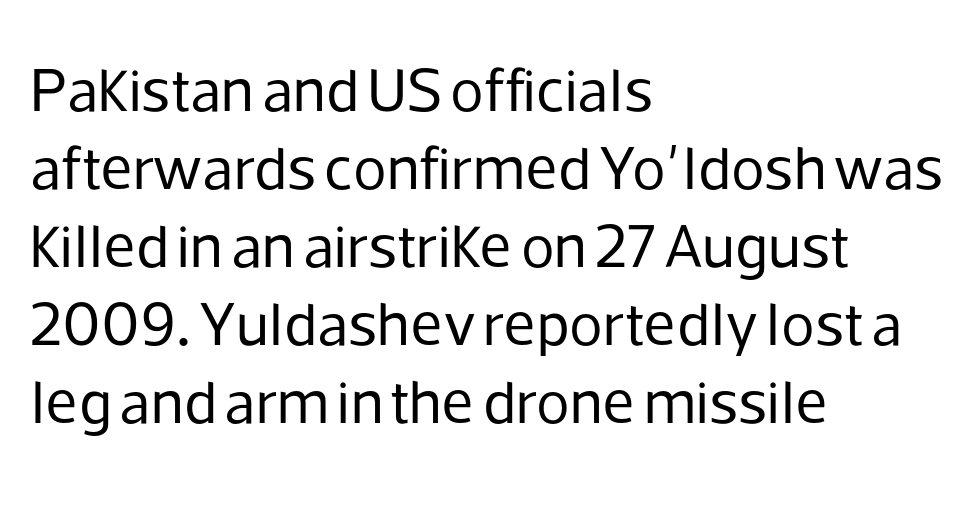
Q: Is the text bold? A: No.
Q: Is the text italic (slanted)? A: No, it is upright.
Q: Is the typeface a serif or a sans-serif typeface? A: Sans-serif.
Q: Is the text underlined? A: No.
Q: How is the paragraph aligned? A: Left-aligned.
Q: Is the spacing between letters normal or unusually wide? A: Normal.
Q: Is the spacing between lines tight, normal or loose? A: Normal.
Q: Width (condensed, normal, or wide)? A: Normal.
Q: Stroke contrast? A: Low.
Q: x-height? A: Medium.
Q: Monospaced? A: No.
